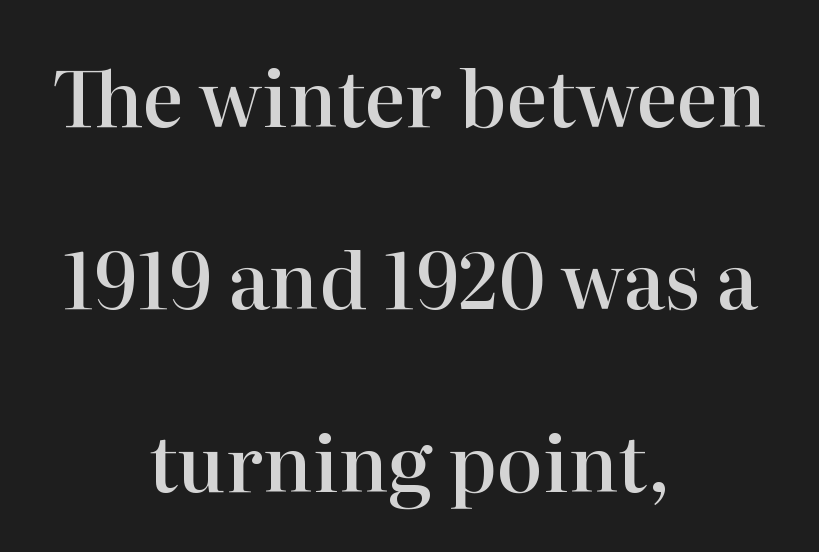
Q: Is the text bold? A: Semi-bold.
Q: Is the text italic (slanted)? A: No, it is upright.
Q: Is the typeface a serif or a sans-serif typeface? A: Serif.
Q: Is the text underlined? A: No.
Q: How is the paragraph aligned? A: Centered.
Q: Is the spacing between letters normal or unusually wide? A: Normal.
Q: Is the spacing between lines tight, normal or loose? A: Loose.
Q: Width (condensed, normal, or wide)? A: Normal.
Q: Stroke contrast? A: High.
Q: x-height? A: Medium.
Q: Monospaced? A: No.
